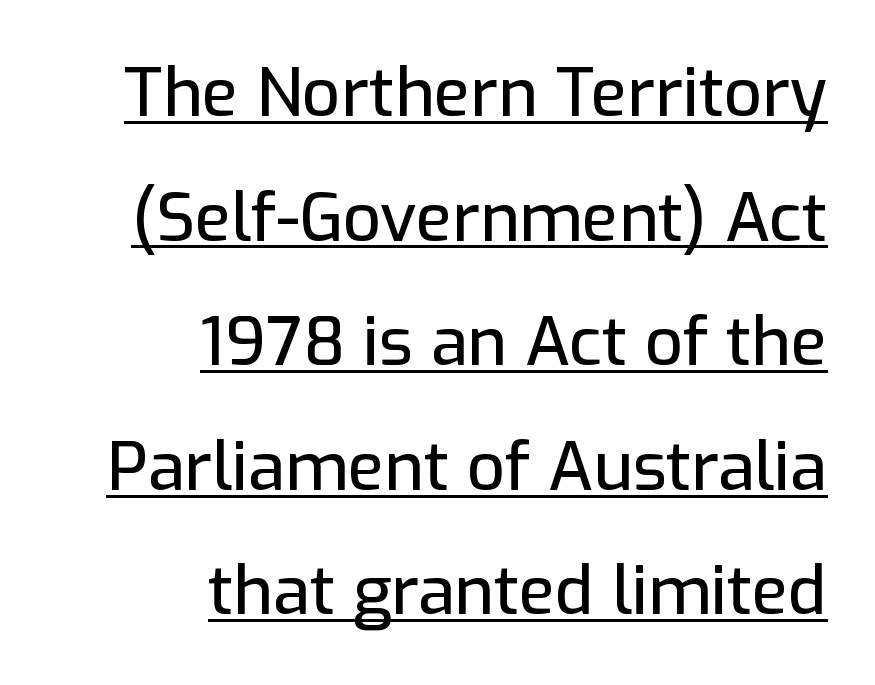
The image shows 67 px sans-serif type, upright; set right-aligned, line spacing 1.86x, normal letter spacing, underlined; low stroke contrast and a medium x-height.
